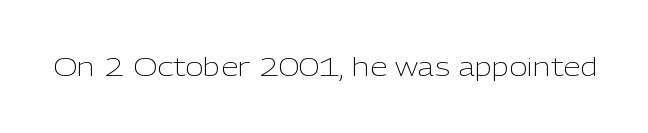
{"italic": "no", "bold": "no", "underline": "no", "letter_spacing": "normal", "letter_spacing_em": 0.0, "glyph_px": 25}
